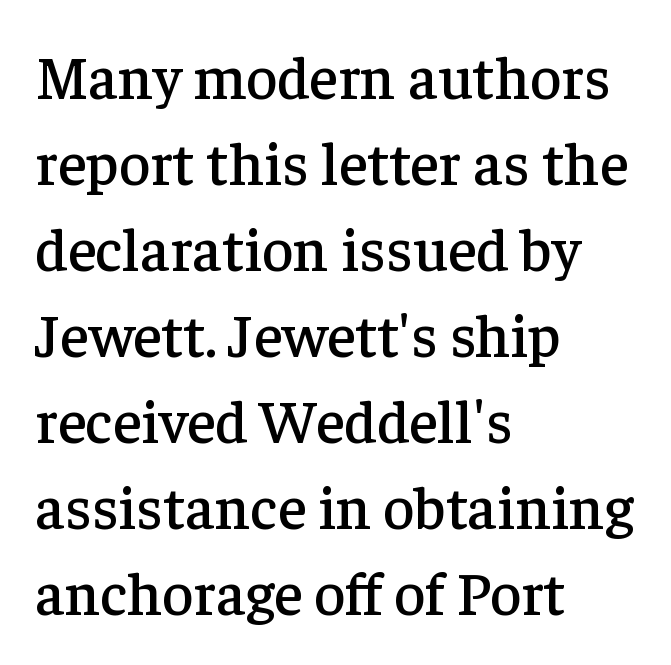
{"serif": "yes", "italic": "no", "width": "normal", "stroke_contrast": "low", "x_height": "medium", "monospaced": "no", "underline": "no", "align": "left", "line_spacing": "normal", "line_spacing_ratio": 1.41, "letter_spacing": "normal", "letter_spacing_em": 0.0, "glyph_px": 61}
